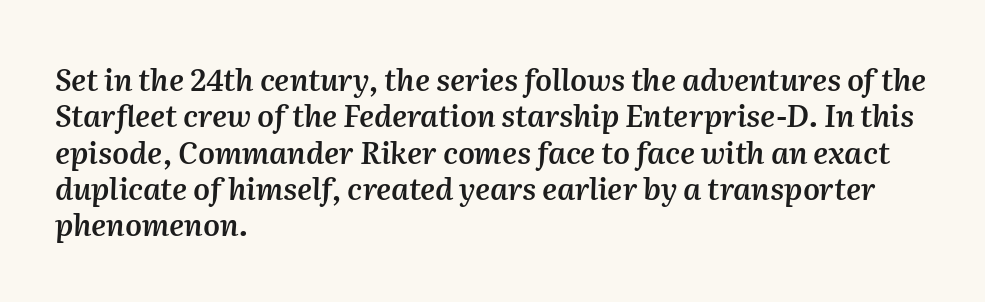
The image shows 30 px semibold type, italic (leaning right); set left-aligned, line spacing 1.21x, normal letter spacing, not underlined; medium stroke contrast and a medium x-height.
